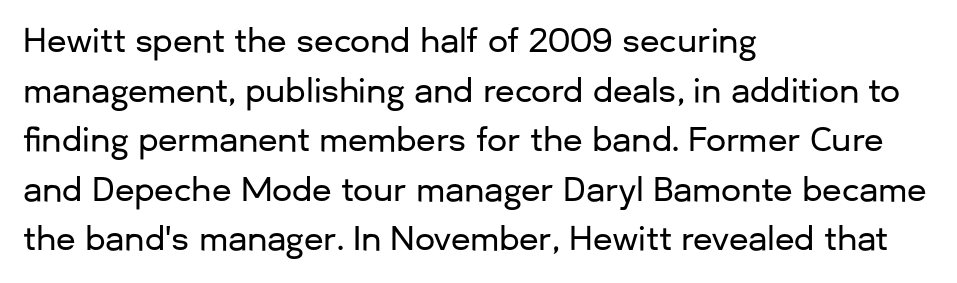
The image shows 32 px sans-serif type, upright; set left-aligned, normal line spacing (1.55x), normal letter spacing, not underlined; low stroke contrast and a medium x-height.
